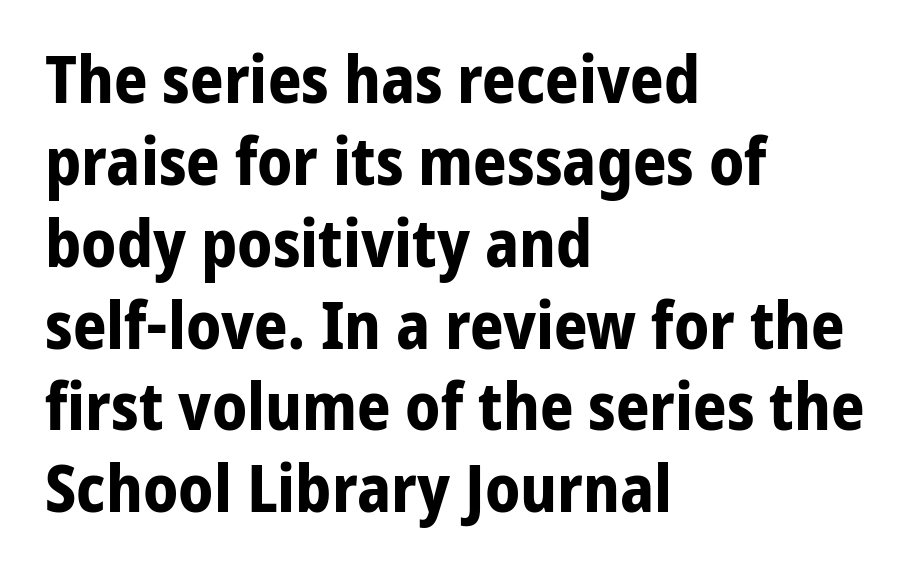
{"serif": "no", "italic": "no", "bold": "yes", "weight": "bold", "width": "normal", "stroke_contrast": "low", "x_height": "medium", "monospaced": "no", "underline": "no", "align": "left", "line_spacing_ratio": 1.24, "letter_spacing": "normal", "letter_spacing_em": 0.0, "glyph_px": 66}
